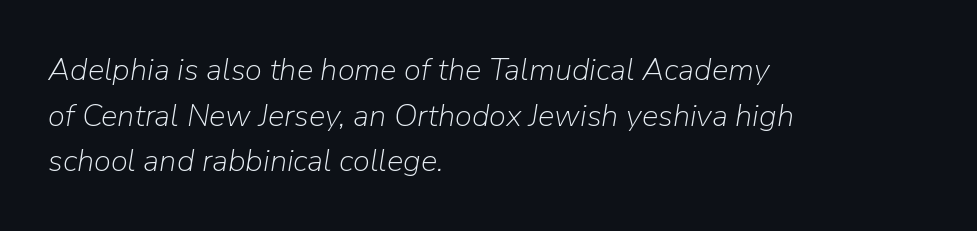
The letters advance in unequal steps, a hallmark of proportional type. The vertical gap from one line to the next is medium. Letters rest on an invisible, unmarked baseline. Italic? Definitely — the glyphs are oblique. Summary of weight: not heavy and not bold.
